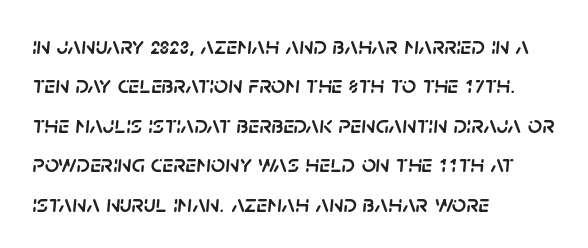
The leading is moderate, giving the passage an even texture. The space beneath each line is pristine and unruled. The horizontal fit of the characters is conventional and even. Typeset ragged right — the left edge is the straight one. The lettering tilts uniformly, giving the passage an italic look.
